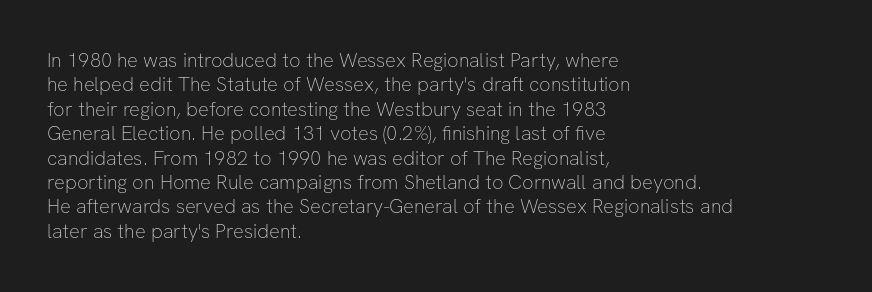
These lines keep a tight, regular rhythm from letter to letter. In CSS terms this would be text-align: left. Weight: in the light-to-regular range. This is roman type, the default non-slanted kind. Decoration check: the copy has no underline.
